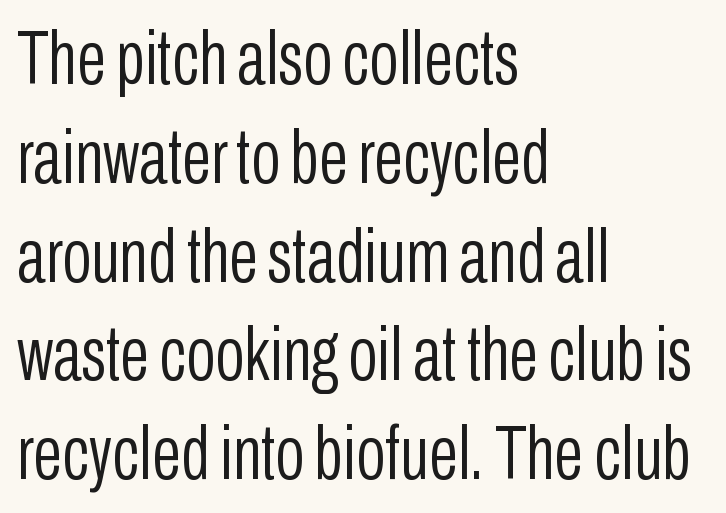
The image shows 76 px light, condensed sans-serif type, upright; set left-aligned, normal line spacing (1.3x), normal letter spacing, not underlined; low stroke contrast and a medium x-height.
